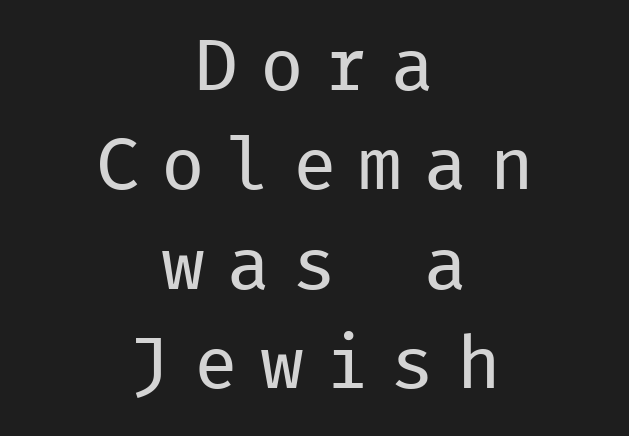
The passage shown is not underscored anywhere. The font sits on the lighter half of the weight spectrum, regular included. The tracking jumps out immediately: characters are airy and widely separated. Monospaced: the letters line up in strict vertical columns. The paragraph shown floats in the horizontal middle. A roman cut, with each character standing at attention.
